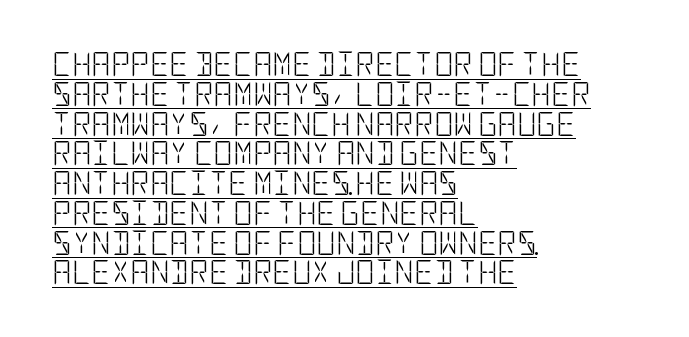
The image shows 24 px text type, upright; set left-aligned, line spacing 1.24x, normal letter spacing, underlined.
